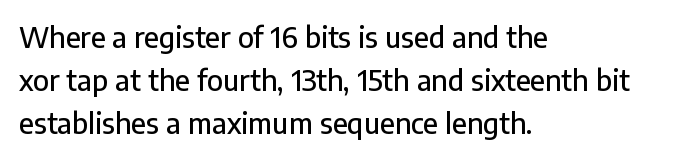
Vertically, the passage feels balanced, rows spaced as you'd expect. What kind of face is this? One without serifs — a sans. Here the designer chose a conventional face with non-uniform glyph widths. Look at the tracking — it's just the regular setting, nothing added. Designer's note — italics off, roman on.
